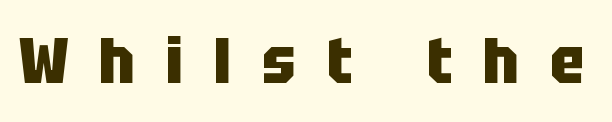
{"serif": "no", "italic": "no", "bold": "yes", "weight": "heavy", "width": "condensed", "stroke_contrast": "low", "x_height": "large", "monospaced": "no", "underline": "no", "letter_spacing": "wide", "letter_spacing_em": 0.48, "glyph_px": 64}
